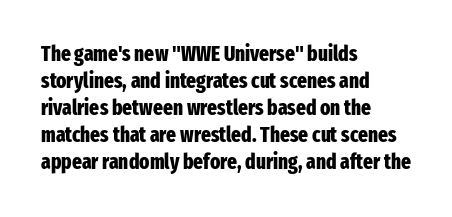
{"italic": "no", "bold": "yes", "underline": "no", "align": "left", "line_spacing": "normal", "line_spacing_ratio": 1.29, "letter_spacing": "normal", "letter_spacing_em": 0.0, "glyph_px": 21}
